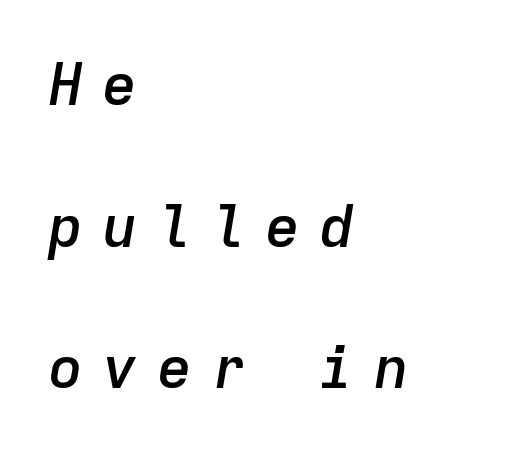
The image shows 59 px semibold type, italic (leaning right), monospaced; set left-aligned, loose line spacing (2.4x), unusually wide letter spacing (+0.32 em), not underlined; low stroke contrast and a medium x-height.
